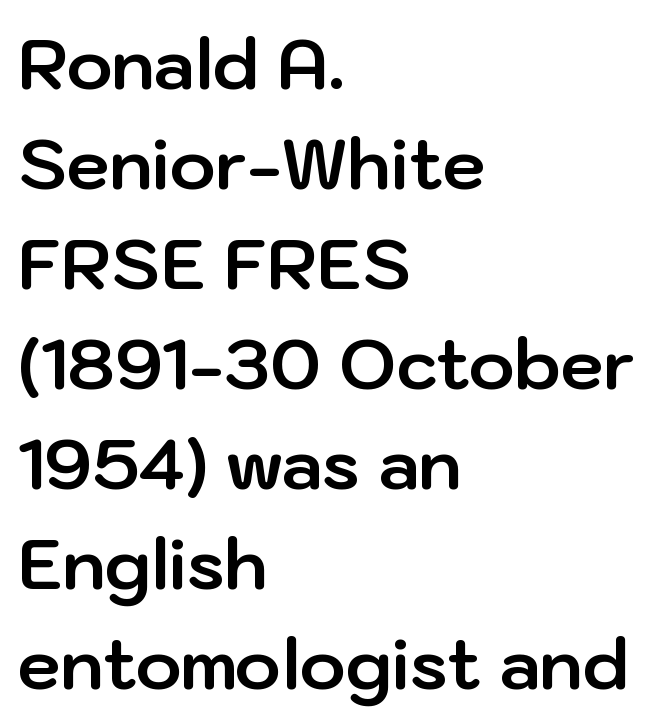
{"serif": "no", "italic": "no", "bold": "yes", "weight": "bold", "width": "normal", "stroke_contrast": "low", "x_height": "medium", "monospaced": "no", "underline": "no", "align": "left", "line_spacing": "normal", "line_spacing_ratio": 1.45, "letter_spacing": "normal", "letter_spacing_em": 0.0, "glyph_px": 69}
